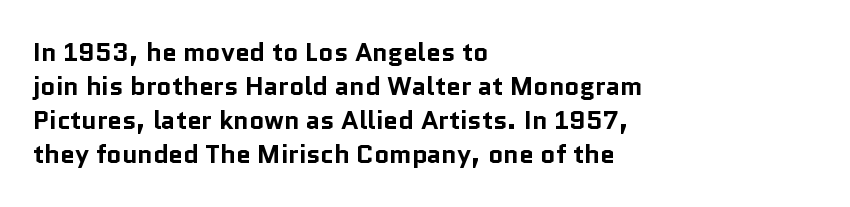
The image shows 26 px bold type, upright; set left-aligned, normal line spacing (1.31x), normal letter spacing, not underlined.
